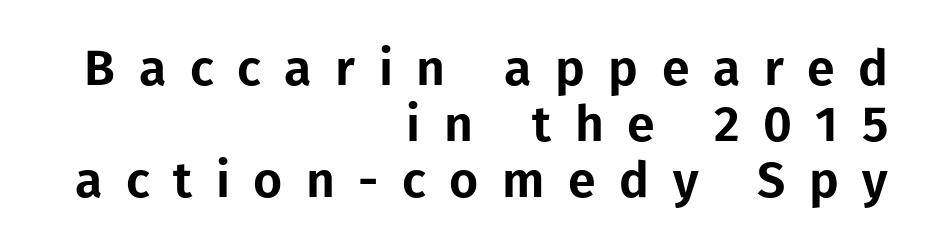
Q: Is the text italic (slanted)? A: No, it is upright.
Q: Is the typeface a serif or a sans-serif typeface? A: Sans-serif.
Q: Is the text underlined? A: No.
Q: How is the paragraph aligned? A: Right-aligned.
Q: Is the spacing between letters normal or unusually wide? A: Unusually wide.
Q: Is the spacing between lines tight, normal or loose? A: Tight.
Q: Width (condensed, normal, or wide)? A: Normal.
Q: Stroke contrast? A: Low.
Q: x-height? A: Medium.
Q: Monospaced? A: No.
